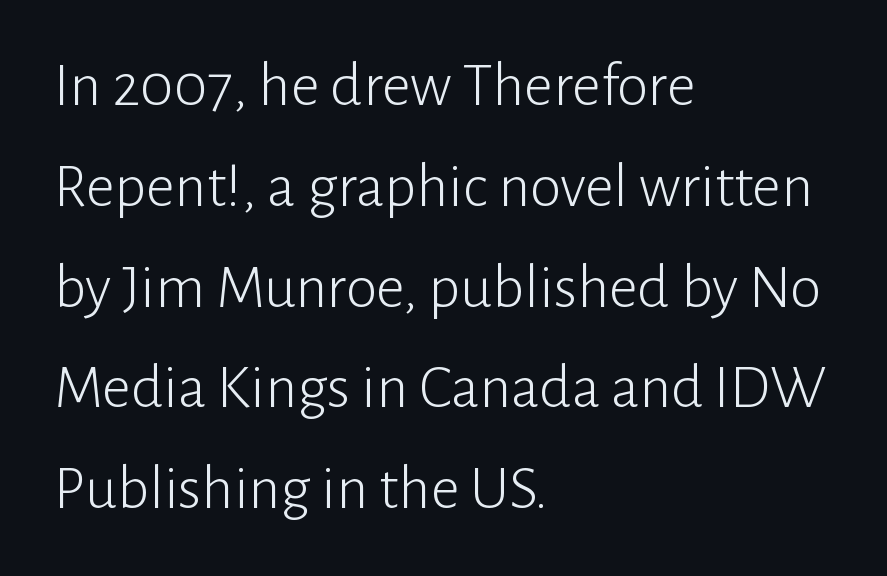
Q: Is the text bold? A: No.
Q: Is the text italic (slanted)? A: No, it is upright.
Q: Is the typeface a serif or a sans-serif typeface? A: Sans-serif.
Q: Is the text underlined? A: No.
Q: How is the paragraph aligned? A: Left-aligned.
Q: Is the spacing between letters normal or unusually wide? A: Normal.
Q: Is the spacing between lines tight, normal or loose? A: Normal.
Q: Width (condensed, normal, or wide)? A: Normal.
Q: Stroke contrast? A: Low.
Q: x-height? A: Medium.
Q: Monospaced? A: No.
